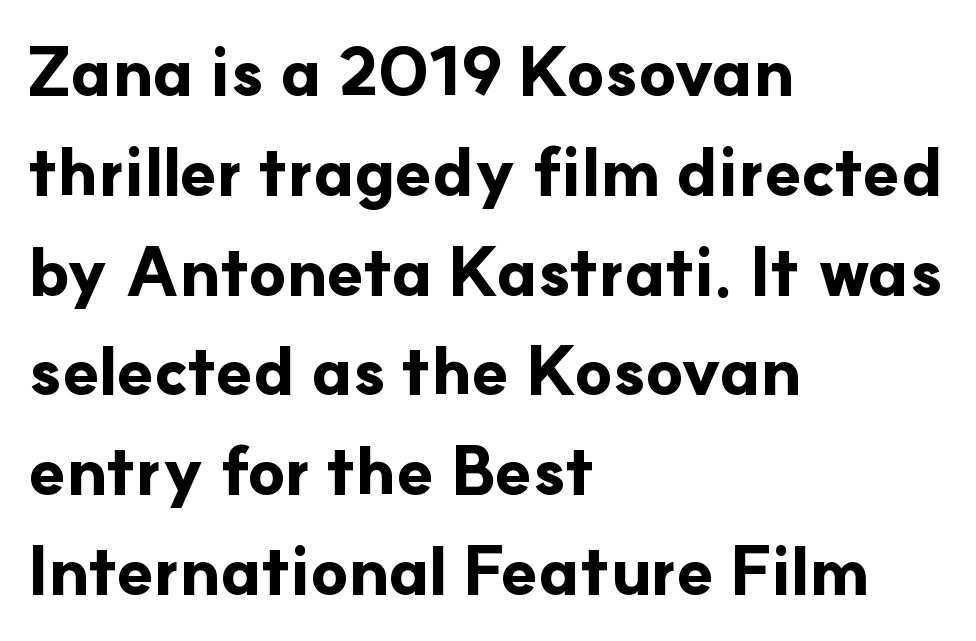
Lines of text with bare space underneath. Look at the tracking — it's just the regular setting, nothing added. As a designer I'd log this as weight 700, bold. The typography opts for an upright posture over an oblique one. The typeface chosen for these lines omits serifs. How would I describe the line gaps? Plain and ordinary.
